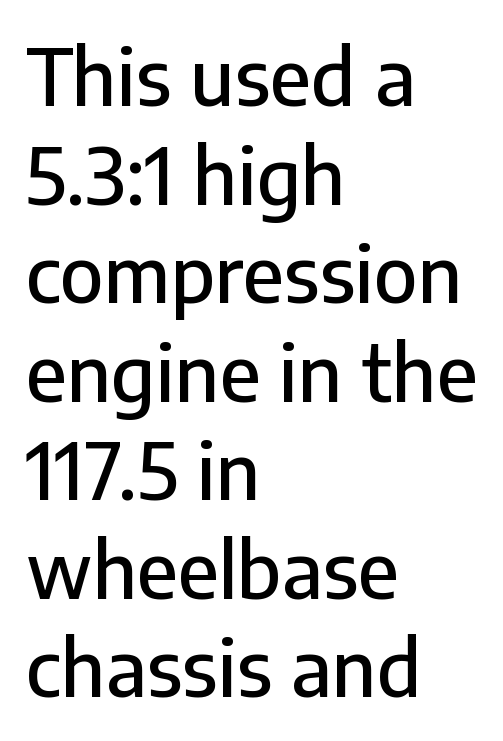
This sample uses a sans-serif face. Descenders hang freely into open space. This is the regular roman posture of the typeface. These lines are rendered in a variable-pitch font. This rendering uses left alignment, leaving the right contour irregular. You could call the tracking neutral — neither tight nor loose.
